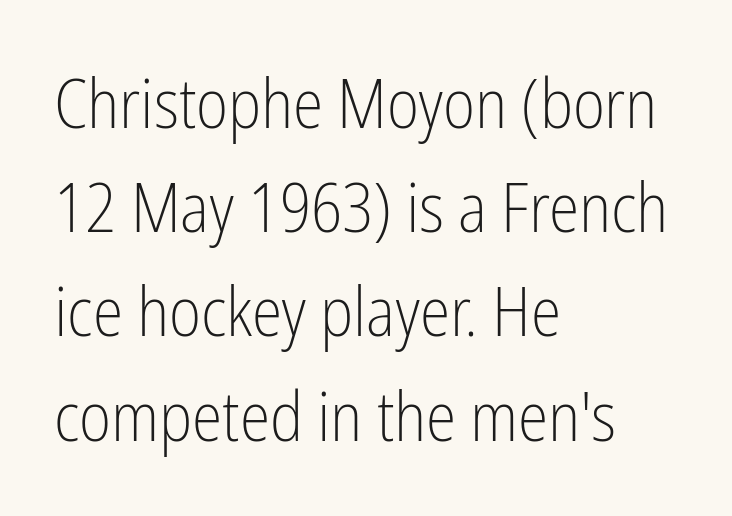
Q: Is the text bold? A: No.
Q: Is the text italic (slanted)? A: No, it is upright.
Q: Is the typeface a serif or a sans-serif typeface? A: Sans-serif.
Q: Is the text underlined? A: No.
Q: How is the paragraph aligned? A: Left-aligned.
Q: Is the spacing between letters normal or unusually wide? A: Normal.
Q: Is the spacing between lines tight, normal or loose? A: Normal.
Q: Width (condensed, normal, or wide)? A: Condensed.
Q: Stroke contrast? A: Low.
Q: x-height? A: Medium.
Q: Monospaced? A: No.
